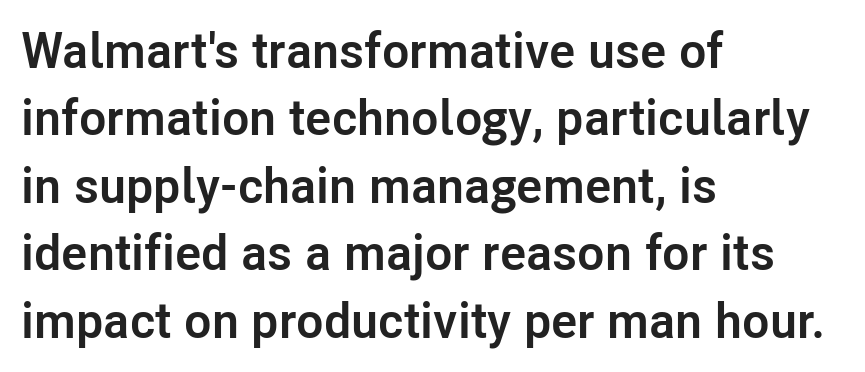
Descender tails drop into unmarked territory. Type style note: lacks serifs. It's the straight-up-and-down kind of type. Vertically, the passage feels balanced, rows spaced as you'd expect.
